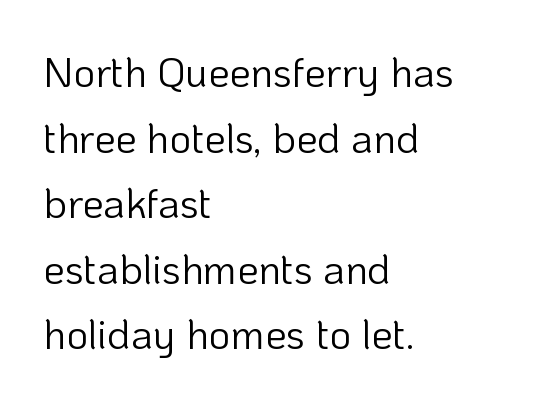
Short note: letters normally spaced. Is there any slant? The stems are plumb. Which margin do the lines hug? The left one — the right edge is uneven. The font is comparable to plain body text, perhaps lighter.
